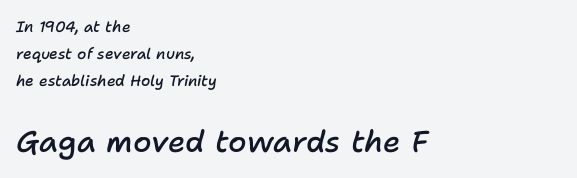
Here the designer chose a conventional face with non-uniform glyph widths. Spacing between characters is what you'd get straight out of the box. This rendering features lettering with no underline. If you drew a ruler down the left edge, every line would touch it.
